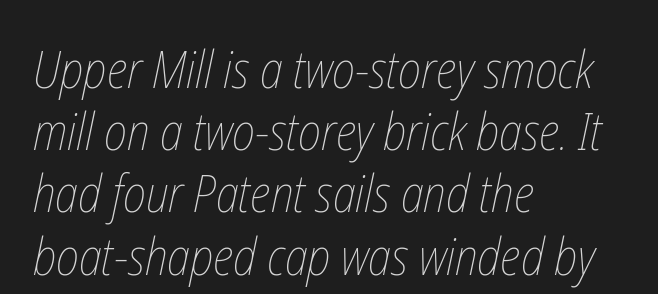
This reads as an unemphasized weight, regular at the heaviest. This rendering leaves character spacing at its baseline value. Is this a fixed-width face? No — the glyphs have proportional, varying widths. This rendering features lettering with no underline. A classic flush-left, rag-right setting is used for this passage.
